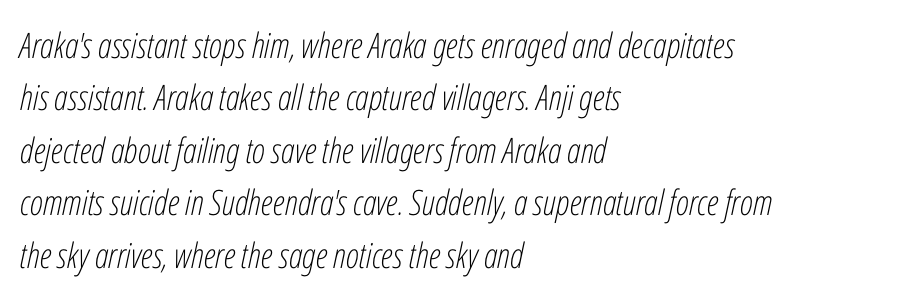
The image shows 35 px light, condensed type, italic (leaning right); set left-aligned, normal line spacing (1.5x), normal letter spacing, not underlined; low stroke contrast and a medium x-height.
